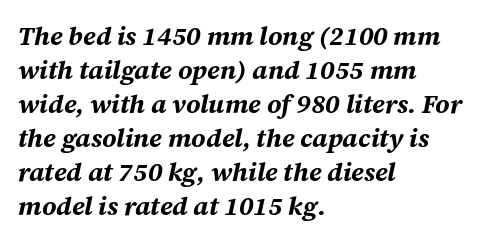
These lines were composed using italics. The gap between lines stays unmarked. A student would call this left alignment; a typographer would say flush left, rag right. The typesetting leans heavy: a genuine bold. Letter spacing: default.
